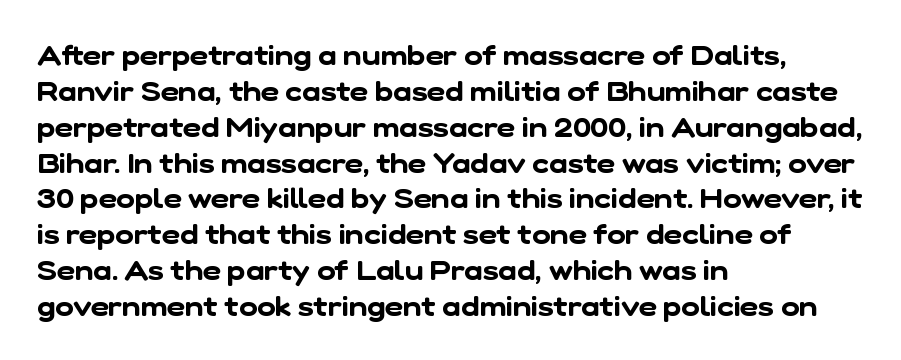
Q: Is the typeface a serif or a sans-serif typeface? A: Sans-serif.
Q: Is the text underlined? A: No.
Q: How is the paragraph aligned? A: Left-aligned.
Q: Is the spacing between letters normal or unusually wide? A: Normal.
Q: Is the spacing between lines tight, normal or loose? A: Normal.
Q: Width (condensed, normal, or wide)? A: Normal.
Q: Stroke contrast? A: Low.
Q: x-height? A: Medium.
Q: Monospaced? A: No.
